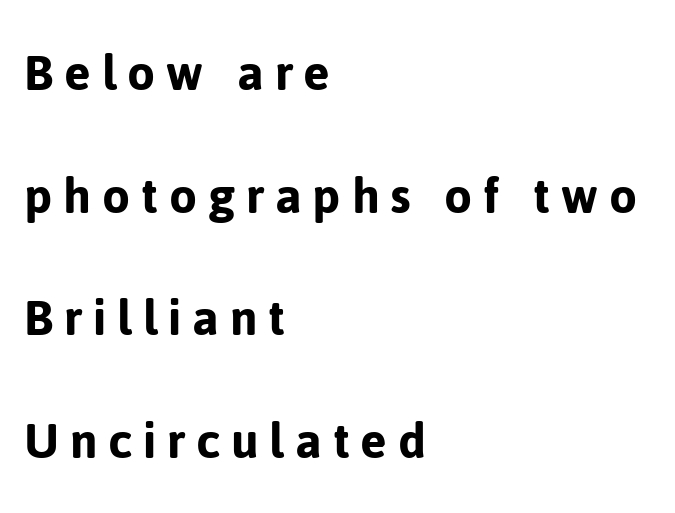
{"serif": "no", "italic": "no", "width": "normal", "stroke_contrast": "low", "x_height": "medium", "monospaced": "no", "underline": "no", "align": "left", "line_spacing": "loose", "line_spacing_ratio": 2.15, "glyph_px": 57}
